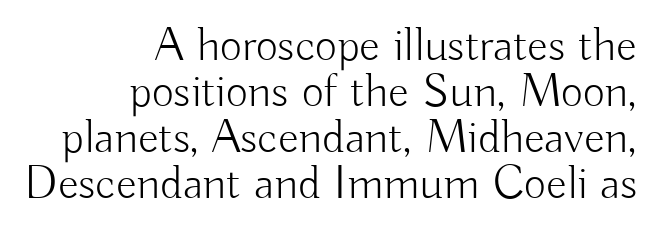
The image shows 48 px light sans-serif type, upright; set right-aligned, tight line spacing (0.96x), normal letter spacing, not underlined; low stroke contrast and a small x-height.
